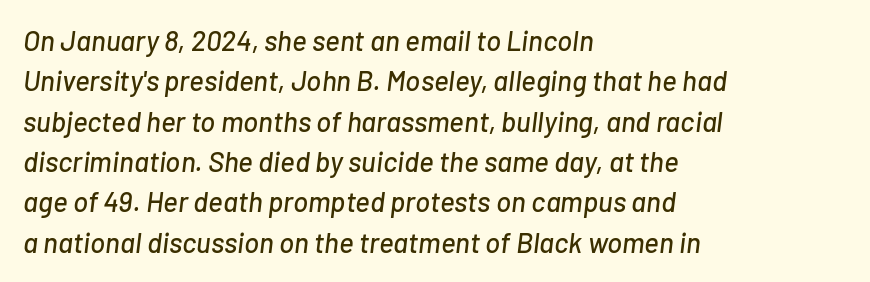
You can tell it's italic because the verticals aren't actually vertical. The rendering anchors every line to the left-hand side. These lines are rendered in a variable-pitch font. The passage shown has conventional tracking throughout. The gap between lines stays unmarked.
